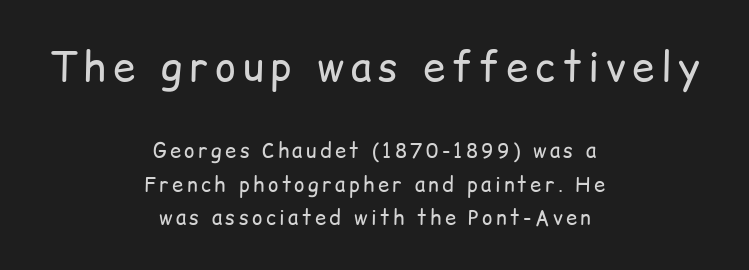
The image shows 40 px regular-weight sans-serif type, upright; set centered, normal line spacing (1.66x), not underlined; the first (top) block is 2.0x larger; low stroke contrast and a medium x-height.
